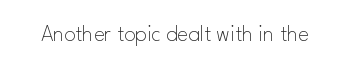
{"italic": "no", "bold": "no", "underline": "no", "letter_spacing": "normal", "letter_spacing_em": 0.0, "glyph_px": 23}
